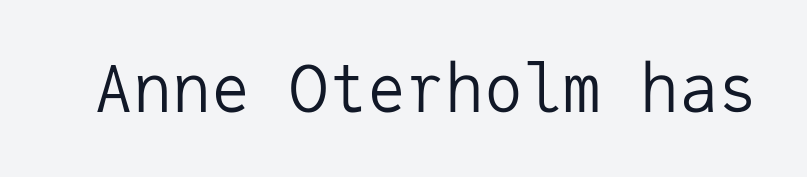
Spacing verdict: monospaced, one width for all characters. Ink coverage per letter is moderate at most. Does the type have serifs? No, each stem ends abruptly. This rendering features lettering with no underline.
